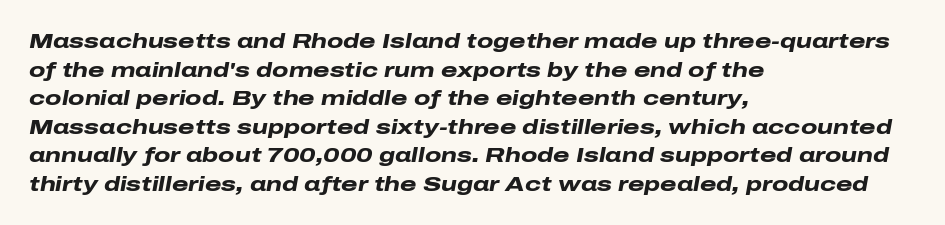
Q: Is the text bold? A: Yes.
Q: Is the text italic (slanted)? A: Yes, it leans right by about 10 degrees.
Q: Is the text underlined? A: No.
Q: How is the paragraph aligned? A: Left-aligned.
Q: Is the spacing between letters normal or unusually wide? A: Normal.
Q: Is the spacing between lines tight, normal or loose? A: Normal.
